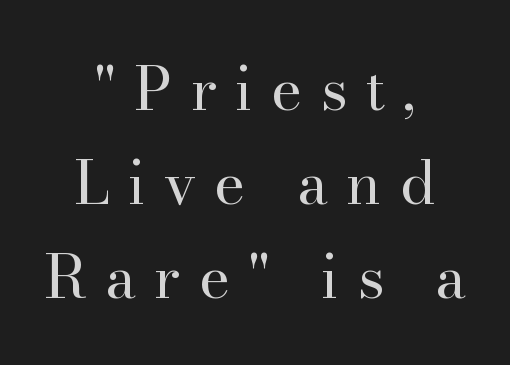
{"serif": "yes", "italic": "no", "bold": "no", "weight": "regular", "width": "normal", "stroke_contrast": "high", "x_height": "small", "monospaced": "no", "underline": "no", "align": "center", "line_spacing": "normal", "line_spacing_ratio": 1.57, "letter_spacing": "wide", "letter_spacing_em": 0.3, "glyph_px": 60}
